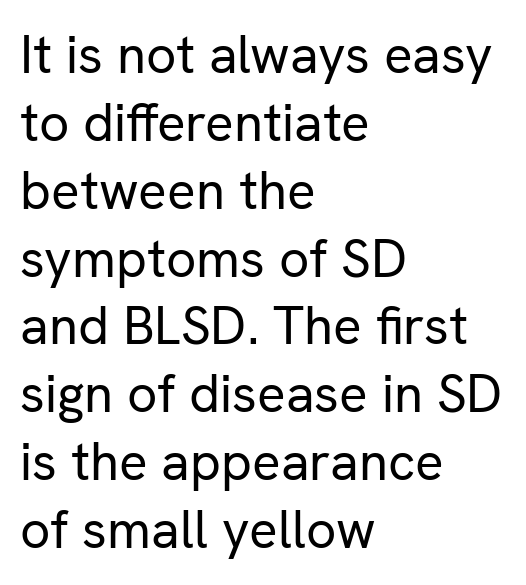
The image shows 53 px regular-weight sans-serif type, upright; set left-aligned, normal line spacing (1.28x), normal letter spacing, not underlined; low stroke contrast and a medium x-height.
